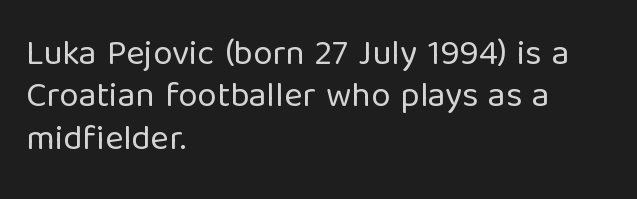
The image shows 35 px regular-weight sans-serif type, upright; set left-aligned, line spacing 1.21x, normal letter spacing, not underlined; low stroke contrast and a medium x-height.
